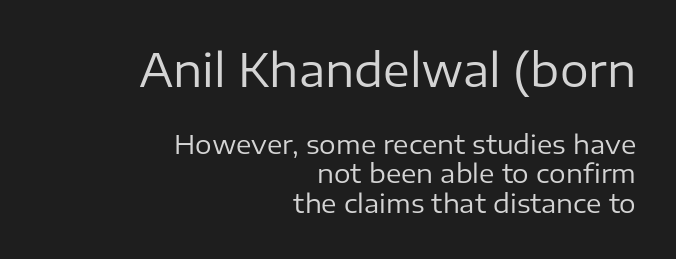
Q: Is the text bold? A: No.
Q: Is the text italic (slanted)? A: No, it is upright.
Q: Is the typeface a serif or a sans-serif typeface? A: Sans-serif.
Q: Is the text underlined? A: No.
Q: How is the paragraph aligned? A: Right-aligned.
Q: Is the spacing between letters normal or unusually wide? A: Normal.
Q: Is the spacing between lines tight, normal or loose? A: Tight.
Q: Which block of text is set in a larger size, the first (top) or the second (bottom)? A: The first (top) one.
Q: Width (condensed, normal, or wide)? A: Normal.
Q: Stroke contrast? A: Low.
Q: x-height? A: Medium.
Q: Monospaced? A: No.
